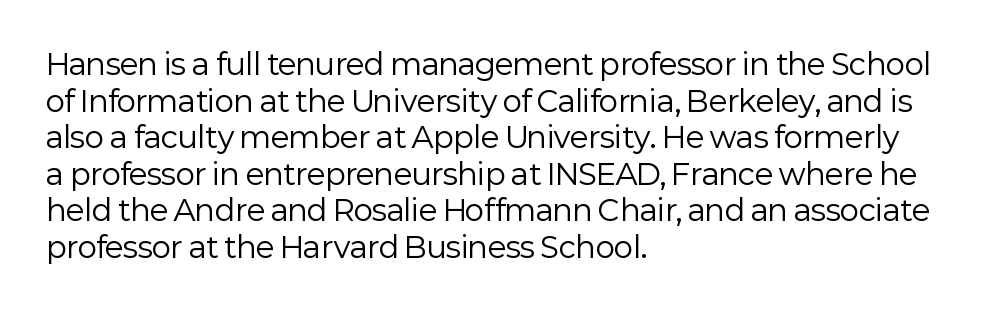
Q: Is the text bold? A: No.
Q: Is the text italic (slanted)? A: No, it is upright.
Q: Is the typeface a serif or a sans-serif typeface? A: Sans-serif.
Q: Is the text underlined? A: No.
Q: How is the paragraph aligned? A: Left-aligned.
Q: Is the spacing between letters normal or unusually wide? A: Normal.
Q: Is the spacing between lines tight, normal or loose? A: Normal.
Q: Width (condensed, normal, or wide)? A: Normal.
Q: Stroke contrast? A: Low.
Q: x-height? A: Medium.
Q: Monospaced? A: No.
